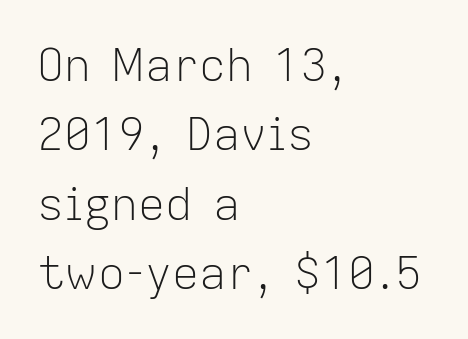
This block has exactly the height ordinary leading produces. Bare-footed words on every line. The font family rendered here belongs to the sans-serif group. This sample uses an upright cut, with every glyph sitting square on the baseline. Do the characters align in a grid? No, the font is proportional. Glyph-to-glyph distance matches everyday printed text.
